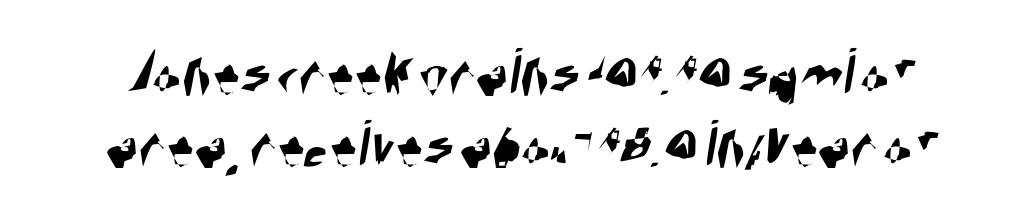
{"serif": "no", "width": "condensed", "stroke_contrast": "high", "x_height": "large", "monospaced": "no", "underline": "no", "line_spacing": "tight", "line_spacing_ratio": 1.06, "letter_spacing": "normal", "letter_spacing_em": 0.0, "glyph_px": 68}
